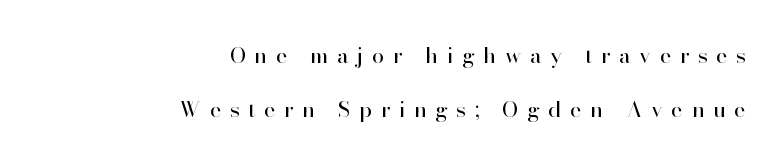
Q: Is the text bold? A: No.
Q: Is the text italic (slanted)? A: No, it is upright.
Q: Is the text underlined? A: No.
Q: How is the paragraph aligned? A: Right-aligned.
Q: Is the spacing between letters normal or unusually wide? A: Unusually wide.
Q: Is the spacing between lines tight, normal or loose? A: Loose.
